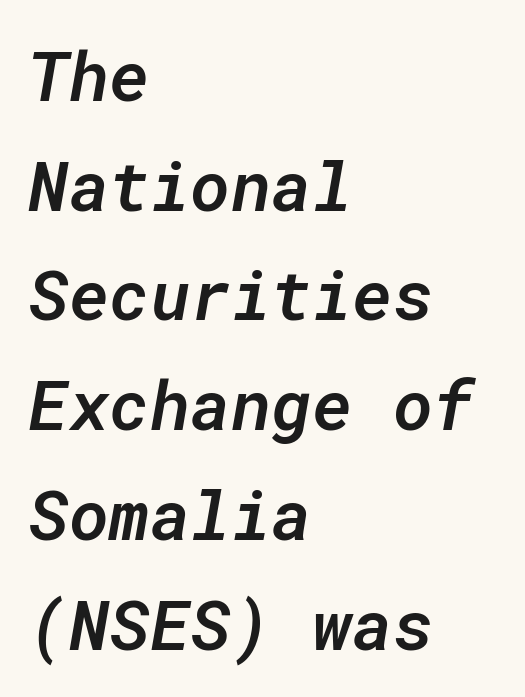
The image shows 69 px semibold type, italic (leaning right), monospaced; set left-aligned, normal line spacing (1.59x), normal letter spacing, not underlined; low stroke contrast and a medium x-height.
